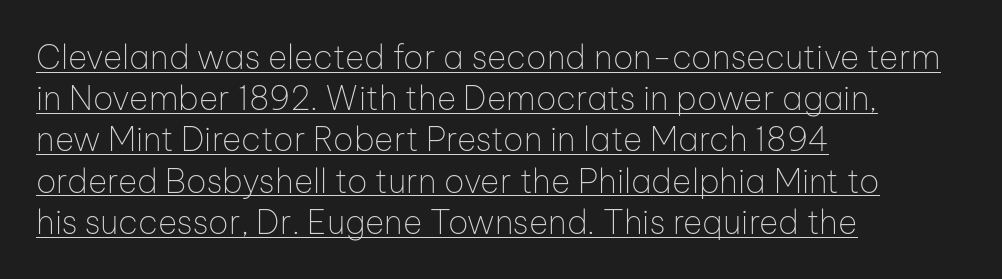
{"serif": "no", "italic": "no", "bold": "no", "weight": "thin", "width": "normal", "stroke_contrast": "low", "x_height": "medium", "monospaced": "no", "underline": "yes", "align": "left", "line_spacing": "normal", "line_spacing_ratio": 1.25, "letter_spacing": "normal", "letter_spacing_em": 0.0, "glyph_px": 33}
